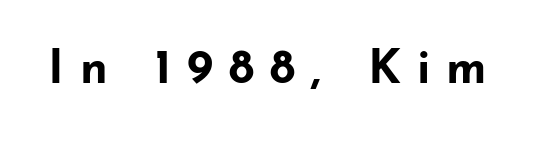
The image shows 47 px bold, wide sans-serif type, upright; set unusually wide letter spacing (+0.34 em), not underlined; low stroke contrast and a small x-height.
